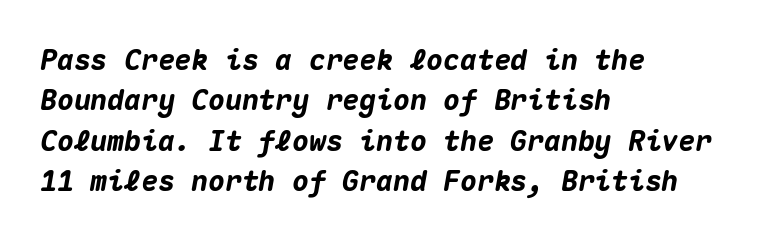
{"italic": "yes", "lean": "right", "slant_degrees": 10, "bold": "yes", "weight": "heavy", "width": "normal", "stroke_contrast": "medium", "x_height": "medium", "monospaced": "yes", "underline": "no", "align": "left", "line_spacing": "normal", "line_spacing_ratio": 1.44, "letter_spacing": "normal", "letter_spacing_em": 0.0, "glyph_px": 28}
